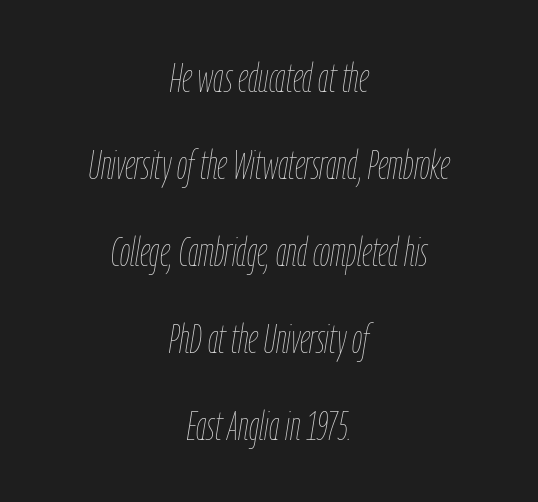
The image shows 41 px thin, condensed type, italic (leaning right); set centered, loose line spacing (2.12x), normal letter spacing, not underlined; low stroke contrast and a medium x-height.
